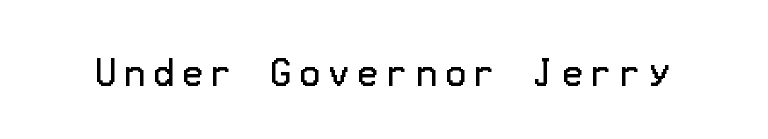
Q: Is the text bold? A: No.
Q: Is the text italic (slanted)? A: No, it is upright.
Q: Is the typeface a serif or a sans-serif typeface? A: Sans-serif.
Q: Is the text underlined? A: No.
Q: Is the spacing between letters normal or unusually wide? A: Unusually wide.
Q: Width (condensed, normal, or wide)? A: Normal.
Q: Stroke contrast? A: Low.
Q: x-height? A: Medium.
